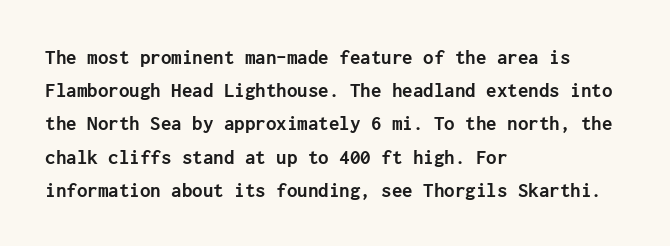
{"italic": "no", "bold": "yes", "underline": "no", "align": "left", "line_spacing": "normal", "line_spacing_ratio": 1.58, "letter_spacing": "normal", "letter_spacing_em": 0.0, "glyph_px": 21}
